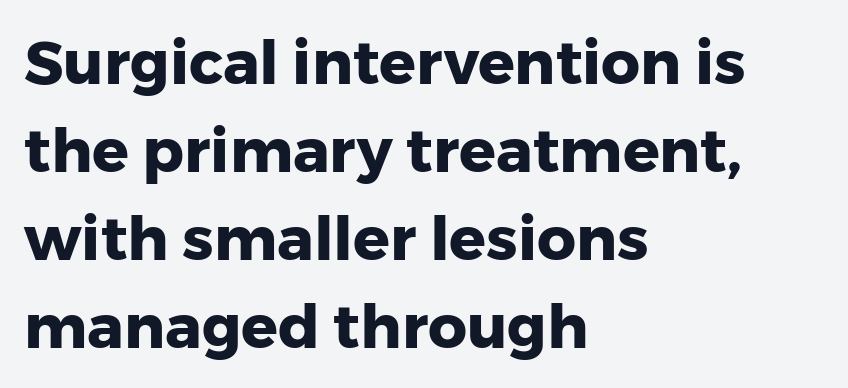
{"serif": "no", "italic": "no", "bold": "yes", "weight": "heavy", "width": "normal", "stroke_contrast": "low", "x_height": "medium", "monospaced": "no", "underline": "no", "align": "left", "line_spacing": "normal", "line_spacing_ratio": 1.44, "letter_spacing": "normal", "letter_spacing_em": 0.0, "glyph_px": 61}
